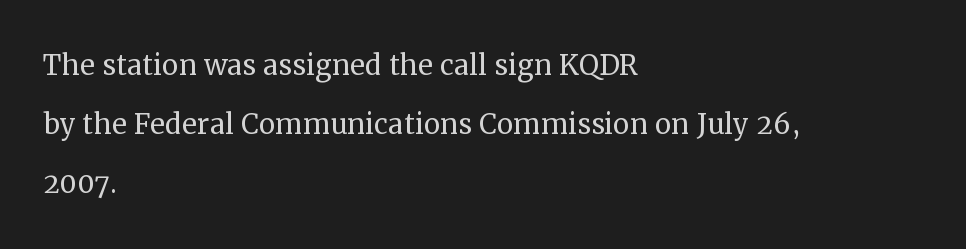
Q: Is the text bold? A: No.
Q: Is the text italic (slanted)? A: No, it is upright.
Q: Is the typeface a serif or a sans-serif typeface? A: Serif.
Q: Is the text underlined? A: No.
Q: How is the paragraph aligned? A: Left-aligned.
Q: Is the spacing between letters normal or unusually wide? A: Normal.
Q: Is the spacing between lines tight, normal or loose? A: Normal.
Q: Width (condensed, normal, or wide)? A: Normal.
Q: Stroke contrast? A: Medium.
Q: x-height? A: Medium.
Q: Monospaced? A: No.
